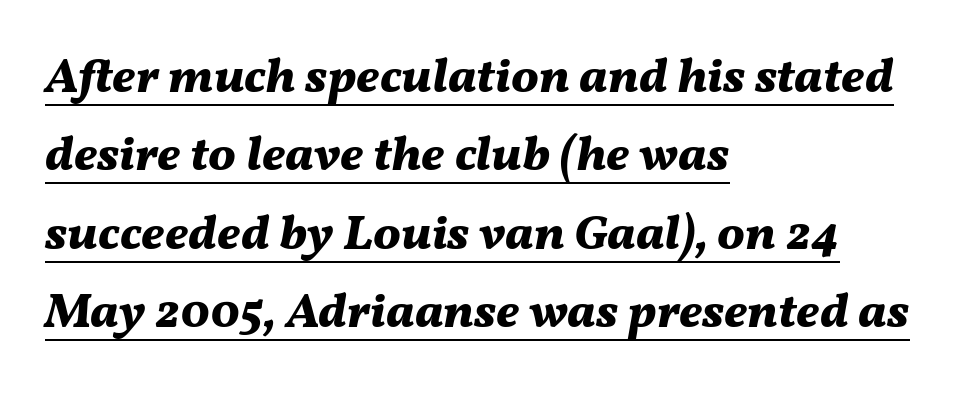
{"italic": "yes", "lean": "right", "slant_degrees": 11, "bold": "yes", "weight": "bold", "width": "normal", "stroke_contrast": "medium", "x_height": "medium", "monospaced": "no", "underline": "yes", "align": "left", "line_spacing": "normal", "line_spacing_ratio": 1.6, "letter_spacing": "normal", "letter_spacing_em": 0.0, "glyph_px": 49}
